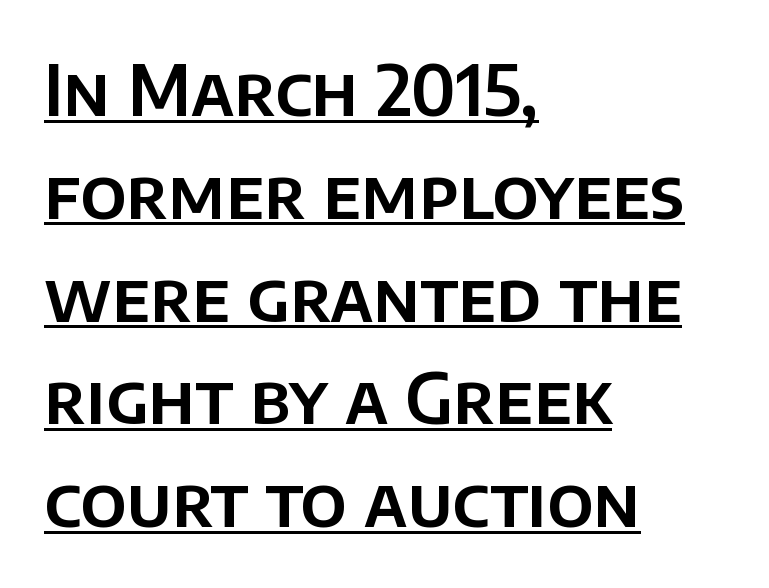
{"serif": "no", "italic": "no", "width": "normal", "stroke_contrast": "low", "x_height": "large", "monospaced": "no", "underline": "yes", "align": "left", "line_spacing": "normal", "line_spacing_ratio": 1.49, "letter_spacing": "normal", "letter_spacing_em": 0.0, "glyph_px": 69}
